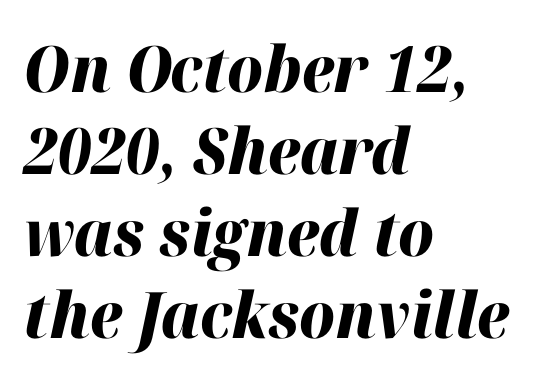
The image shows 64 px heavy type, italic (leaning right); set left-aligned, normal line spacing (1.28x), normal letter spacing, not underlined; high stroke contrast and a medium x-height.
